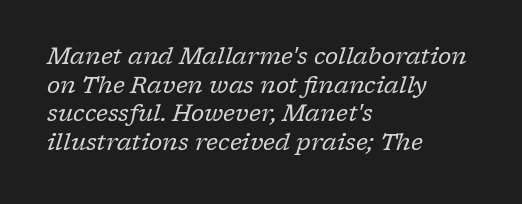
{"italic": "yes", "lean": "right", "slant_degrees": 17, "bold": "no", "underline": "no", "align": "left", "line_spacing_ratio": 1.24, "letter_spacing": "normal", "letter_spacing_em": 0.0, "glyph_px": 23}
